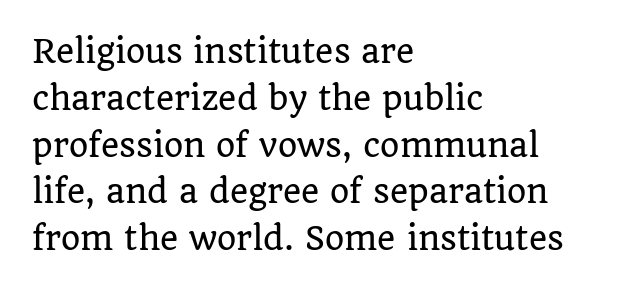
The image shows 31 px serif type, upright; set left-aligned, normal line spacing (1.51x), normal letter spacing, not underlined; low stroke contrast and a large x-height.
